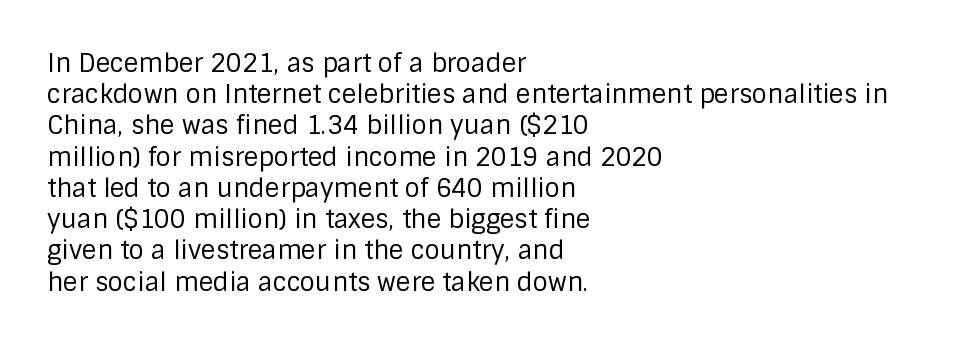
The image shows 25 px text type, upright; set left-aligned, normal line spacing (1.25x), normal letter spacing, not underlined.
